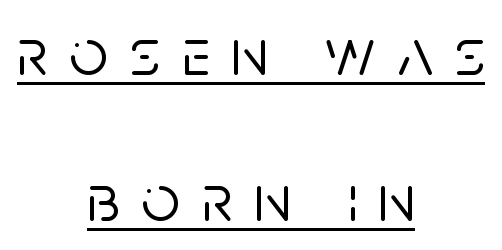
The image shows 68 px sans-serif type, upright; set centered, loose line spacing (2.15x), unusually wide letter spacing (+0.32 em), underlined; low stroke contrast and a large x-height.
